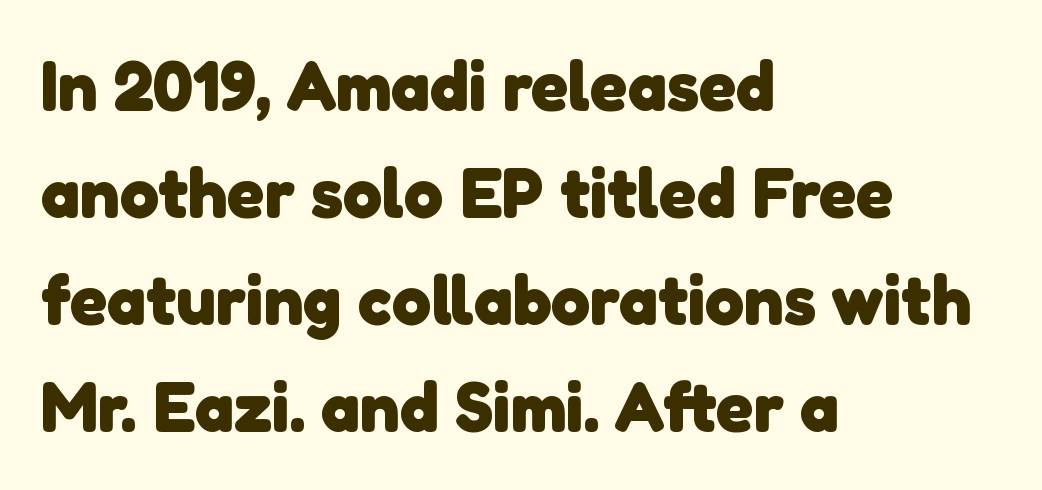
Bare-footed words on every line. Horizontally, the lines are justified to the leading edge only. You could not count columns in this text — the font is proportionally spaced. The passage shown is typeset with a sans-serif family. Leading: standard.
